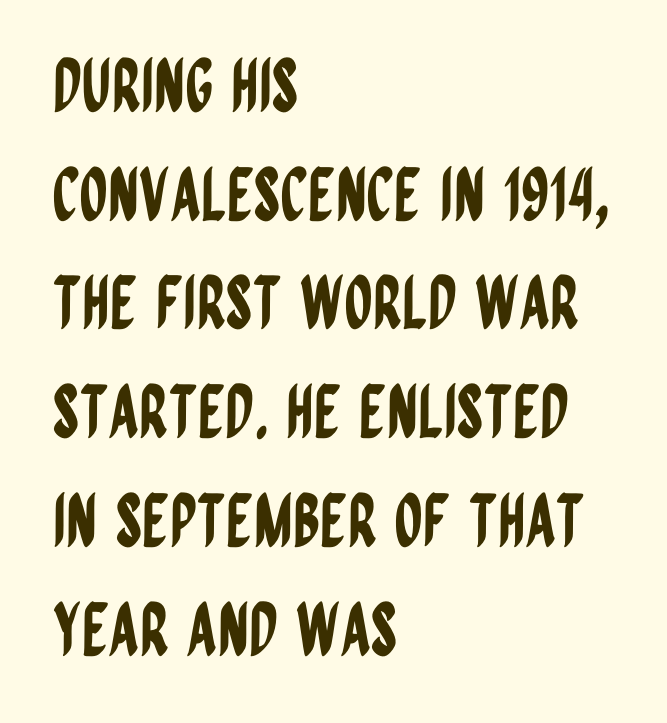
The image shows 72 px condensed sans-serif type, upright; set left-aligned, normal line spacing (1.51x), normal letter spacing, not underlined; low stroke contrast and a large x-height.
